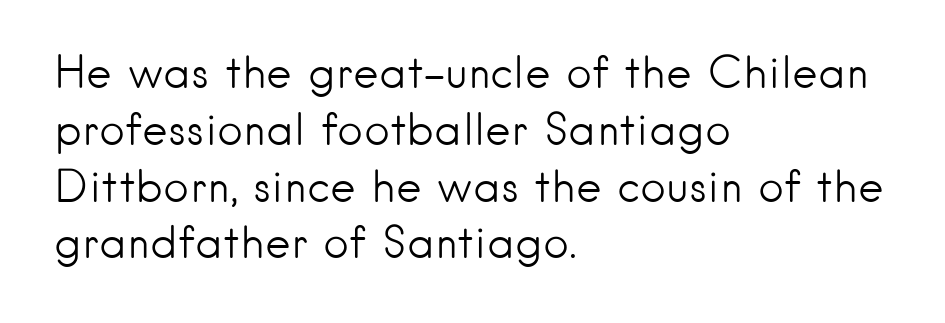
Q: Is the text bold? A: No.
Q: Is the text italic (slanted)? A: No, it is upright.
Q: Is the typeface a serif or a sans-serif typeface? A: Sans-serif.
Q: Is the text underlined? A: No.
Q: How is the paragraph aligned? A: Left-aligned.
Q: Is the spacing between letters normal or unusually wide? A: Normal.
Q: Is the spacing between lines tight, normal or loose? A: Normal.
Q: Width (condensed, normal, or wide)? A: Normal.
Q: Stroke contrast? A: Low.
Q: x-height? A: Small.
Q: Monospaced? A: No.
